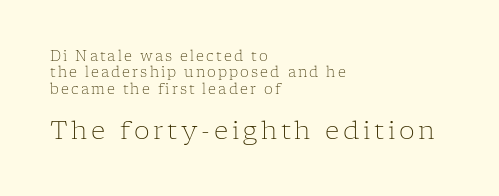
The glyphs are unaccompanied by any horizontal stroke below them. Alignment: flush left. The letters stand straight up with perfectly vertical stems. Stems and bowls with no extra thickness — not bold.
